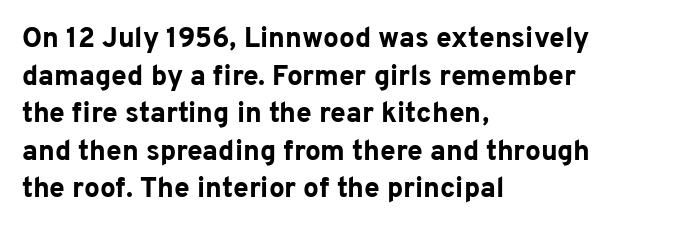
The image shows 28 px bold sans-serif type, upright; set left-aligned, normal line spacing (1.34x), normal letter spacing, not underlined; low stroke contrast and a medium x-height.
